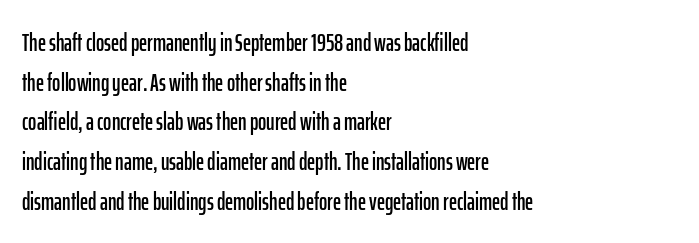
The image shows 25 px text type, upright; set left-aligned, normal line spacing (1.59x), normal letter spacing, not underlined.
